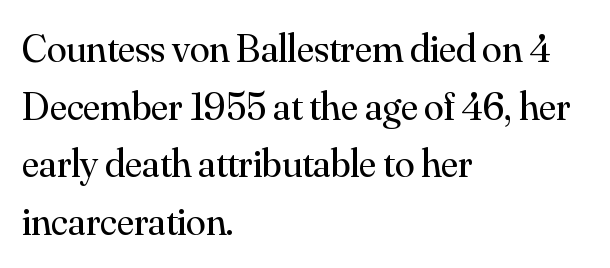
Leading matches the norm, producing a regular column. The setting favours the left margin, as ordinary paragraphs usually do. No word sits above an underline. Counters stay open thanks to moderate or lighter strokes.
